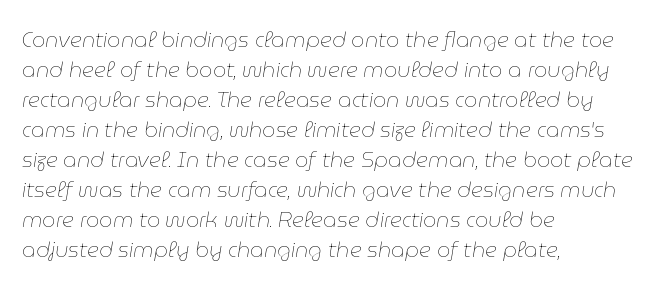
Weight: not bold — regular or lighter. Caption: standard tracking, unaltered. The font's italic variant was chosen for this text. Lines of text with bare space underneath.
